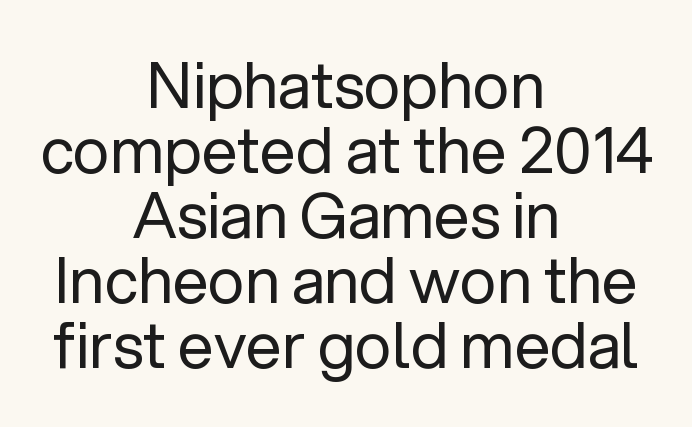
{"serif": "no", "italic": "no", "bold": "no", "weight": "regular", "width": "normal", "stroke_contrast": "low", "x_height": "medium", "monospaced": "no", "underline": "no", "align": "center", "line_spacing": "tight", "line_spacing_ratio": 1.03, "letter_spacing": "normal", "letter_spacing_em": 0.0, "glyph_px": 63}
